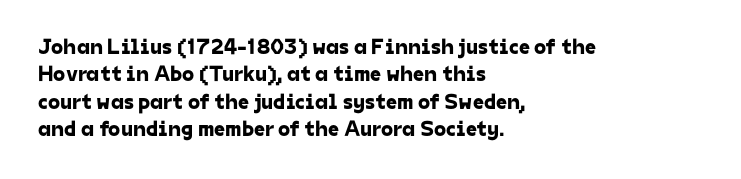
Which margin do the lines hug? The left one — the right edge is uneven. The space directly below the letters is spotless. Spacing between characters is what you'd get straight out of the box.
